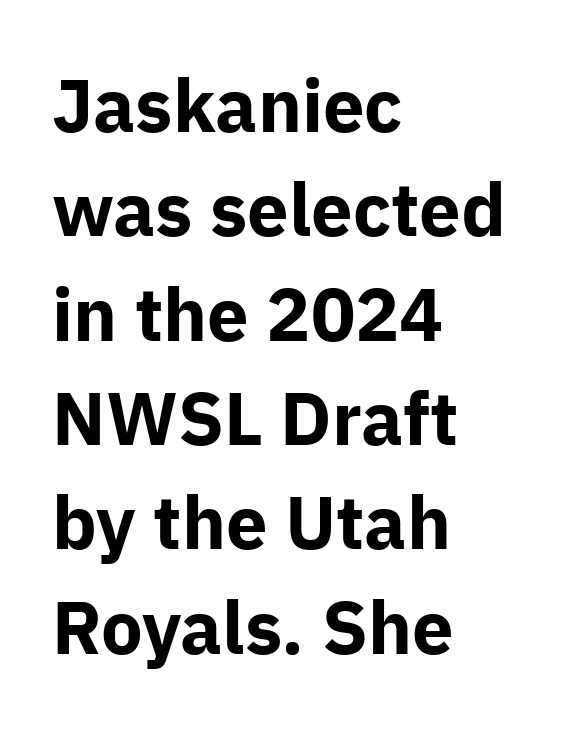
The image shows 74 px bold sans-serif type, upright; set left-aligned, normal line spacing (1.41x), normal letter spacing, not underlined; low stroke contrast and a medium x-height.
